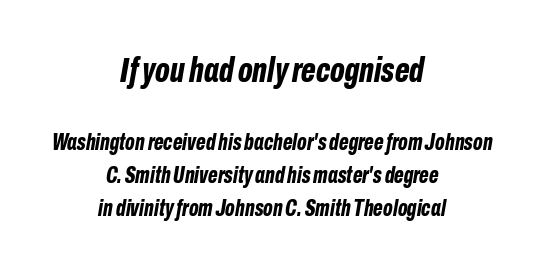
Q: Is the text bold? A: Yes.
Q: Is the text italic (slanted)? A: Yes, it leans right by about 10 degrees.
Q: Is the text underlined? A: No.
Q: How is the paragraph aligned? A: Centered.
Q: Is the spacing between letters normal or unusually wide? A: Normal.
Q: Is the spacing between lines tight, normal or loose? A: Normal.
Q: Which block of text is set in a larger size, the first (top) or the second (bottom)? A: The first (top) one.
Q: Width (condensed, normal, or wide)? A: Condensed.
Q: Stroke contrast? A: Low.
Q: x-height? A: Medium.
Q: Monospaced? A: No.
